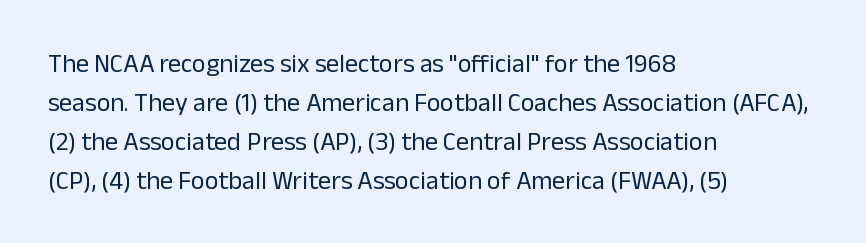
Q: Is the text bold? A: No.
Q: Is the text italic (slanted)? A: No, it is upright.
Q: Is the text underlined? A: No.
Q: How is the paragraph aligned? A: Left-aligned.
Q: Is the spacing between letters normal or unusually wide? A: Normal.
Q: Is the spacing between lines tight, normal or loose? A: Normal.
